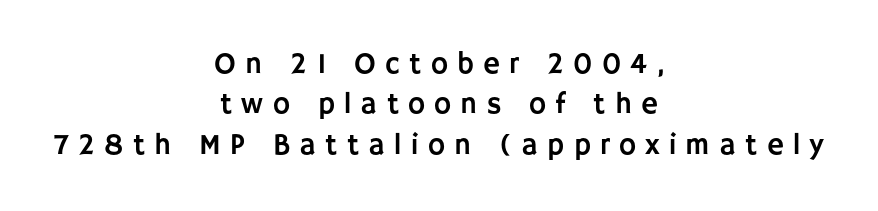
Q: Is the text italic (slanted)? A: No, it is upright.
Q: Is the typeface a serif or a sans-serif typeface? A: Sans-serif.
Q: Is the text underlined? A: No.
Q: How is the paragraph aligned? A: Centered.
Q: Is the spacing between letters normal or unusually wide? A: Unusually wide.
Q: Is the spacing between lines tight, normal or loose? A: Normal.
Q: Width (condensed, normal, or wide)? A: Normal.
Q: Stroke contrast? A: Low.
Q: x-height? A: Large.
Q: Monospaced? A: No.
